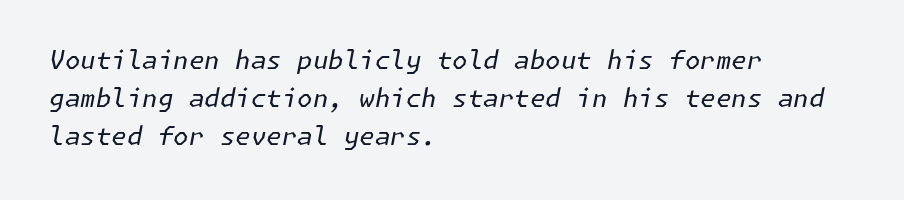
The image shows 25 px text type, italic (leaning right); set left-aligned, normal line spacing (1.52x), normal letter spacing, not underlined.
